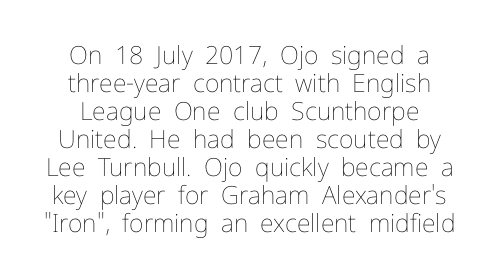
{"italic": "no", "bold": "no", "underline": "no", "line_spacing": "tight", "line_spacing_ratio": 1.12, "letter_spacing": "normal", "letter_spacing_em": 0.0, "glyph_px": 25}
